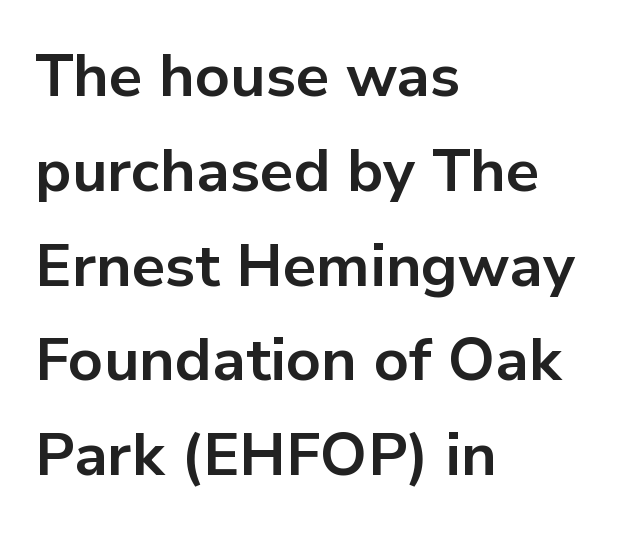
The image shows 60 px bold sans-serif type, upright; set left-aligned, normal line spacing (1.58x), normal letter spacing, not underlined; low stroke contrast and a medium x-height.
